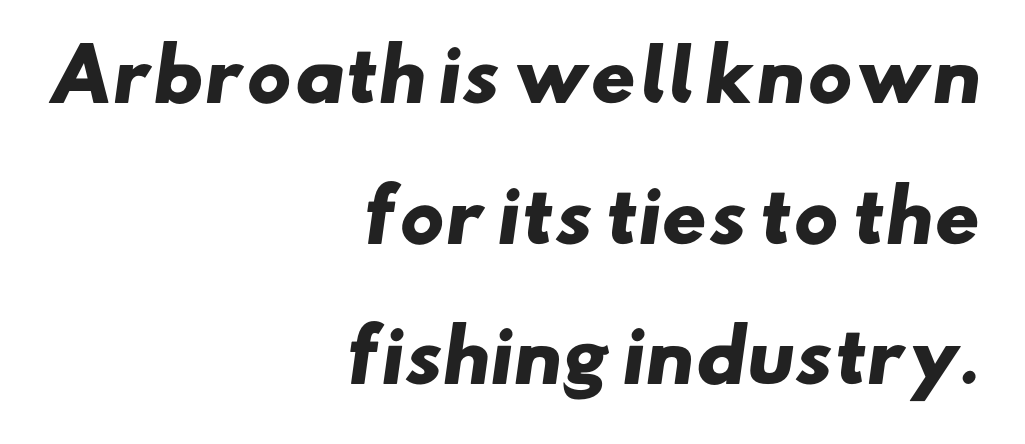
{"serif": "no", "bold": "yes", "weight": "heavy", "width": "wide", "stroke_contrast": "low", "x_height": "small", "monospaced": "no", "underline": "no", "align": "right", "line_spacing": "loose", "line_spacing_ratio": 2.01, "letter_spacing": "normal", "letter_spacing_em": 0.0, "glyph_px": 70}
